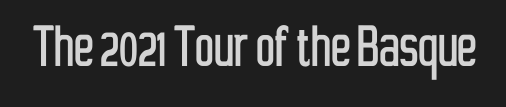
{"serif": "no", "italic": "no", "width": "condensed", "stroke_contrast": "low", "x_height": "medium", "monospaced": "no", "underline": "no", "letter_spacing": "normal", "letter_spacing_em": 0.0, "glyph_px": 66}
